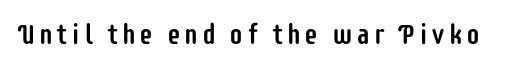
{"serif": "no", "italic": "no", "width": "condensed", "stroke_contrast": "low", "x_height": "large", "monospaced": "no", "underline": "no", "glyph_px": 28}
